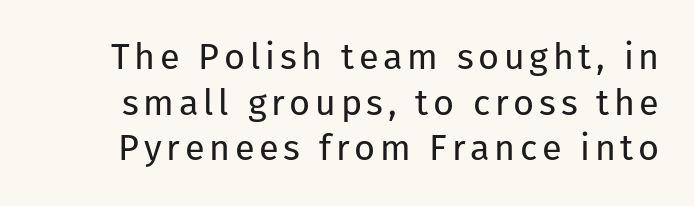
The image shows 36 px regular-weight sans-serif type, upright; set normal line spacing (1.27x), not underlined; low stroke contrast and a medium x-height.
